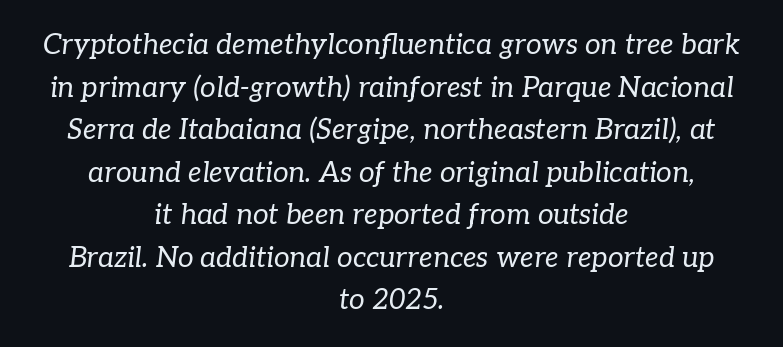
Q: Is the text bold? A: No.
Q: Is the text italic (slanted)? A: Yes, it leans right by about 7 degrees.
Q: Is the typeface a serif or a sans-serif typeface? A: Serif.
Q: Is the text underlined? A: No.
Q: How is the paragraph aligned? A: Centered.
Q: Is the spacing between letters normal or unusually wide? A: Normal.
Q: Is the spacing between lines tight, normal or loose? A: Normal.
Q: Width (condensed, normal, or wide)? A: Normal.
Q: Stroke contrast? A: Low.
Q: x-height? A: Medium.
Q: Monospaced? A: No.
